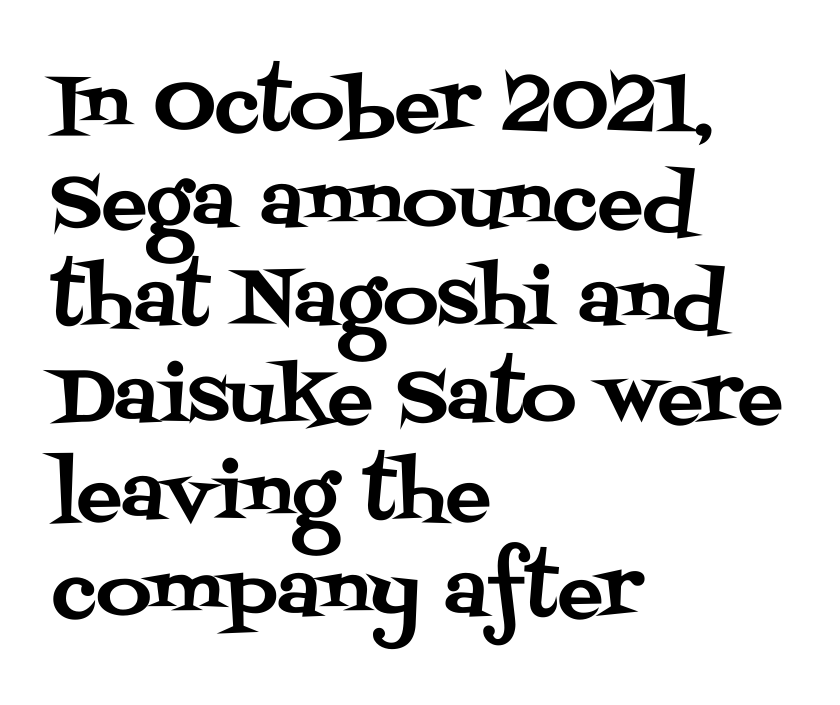
The image shows 76 px serif type, upright; set left-aligned, normal line spacing (1.28x), normal letter spacing, not underlined; medium stroke contrast and a large x-height.
